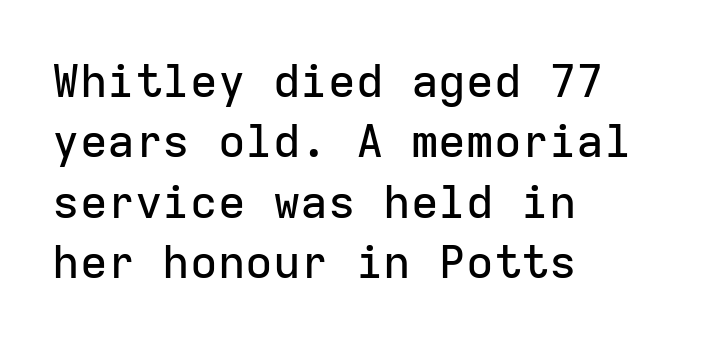
A typesetter would call this zero additional tracking. Looks like terminal output: every glyph gets an equal slot. A typesetter would mark this as roman, not italic. Leftover space on each line is placed entirely after the last word. Interline gaps are of average width in this sample. Descender tails drop into unmarked territory.
